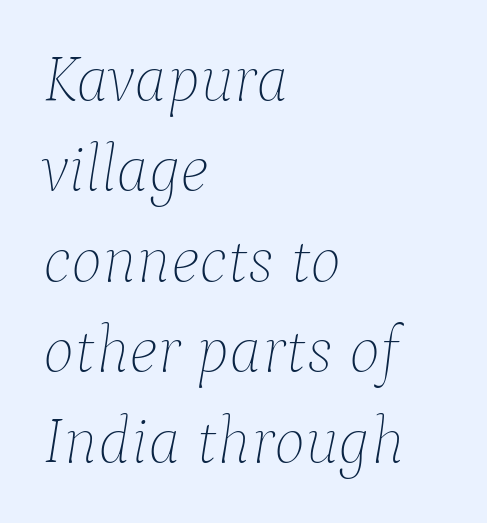
Q: Is the text bold? A: No.
Q: Is the text italic (slanted)? A: Yes, it leans right by about 9 degrees.
Q: Is the text underlined? A: No.
Q: How is the paragraph aligned? A: Left-aligned.
Q: Is the spacing between letters normal or unusually wide? A: Normal.
Q: Is the spacing between lines tight, normal or loose? A: Normal.
Q: Width (condensed, normal, or wide)? A: Normal.
Q: Stroke contrast? A: Low.
Q: x-height? A: Medium.
Q: Monospaced? A: No.
